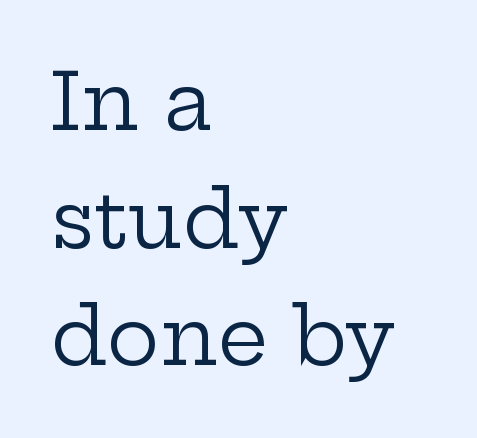
The image shows 79 px regular-weight, wide serif type, upright; set left-aligned, normal line spacing (1.49x), normal letter spacing, not underlined; low stroke contrast and a medium x-height.
